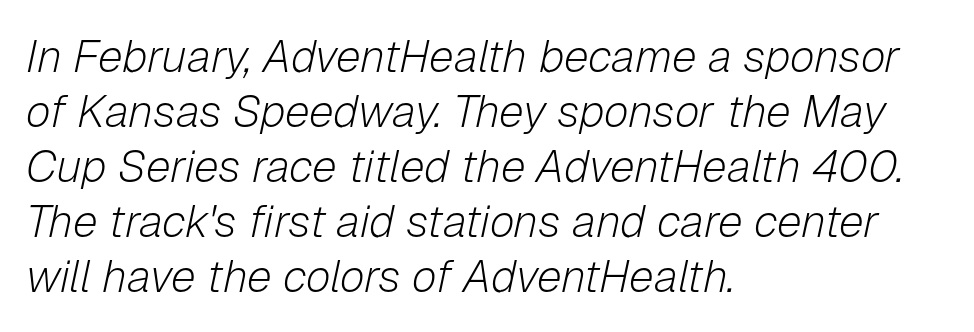
Character widths vary here, with narrow letters taking less room than wide ones. Emphasis-style slanted type is in use. Descender tails drop into unmarked territory. This is not heavy type; no bold has been used.
